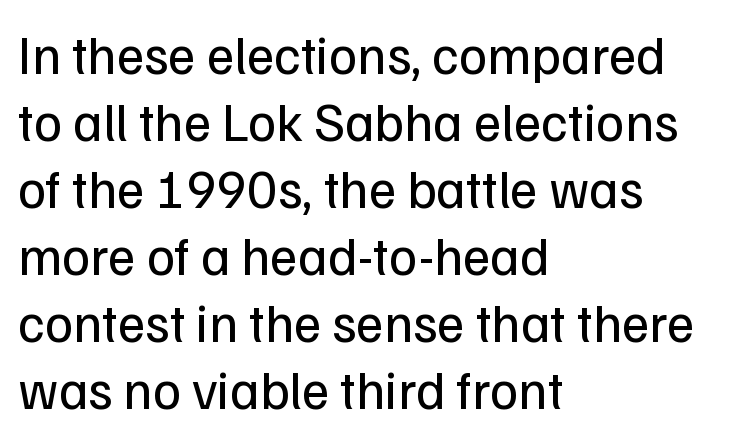
Look at the tracking — it's just the regular setting, nothing added. All the whitespace from short lines collects on the right. The font's upright variant was chosen for this text. Does the type have serifs? No, each stem ends abruptly.
